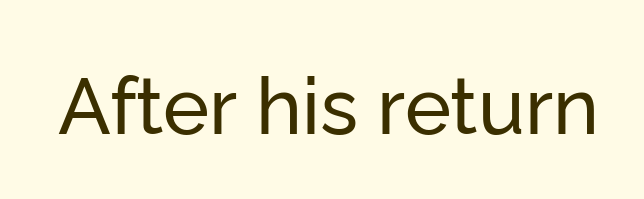
{"serif": "no", "italic": "no", "width": "normal", "stroke_contrast": "low", "x_height": "medium", "monospaced": "no", "underline": "no", "letter_spacing": "normal", "letter_spacing_em": 0.0, "glyph_px": 78}
